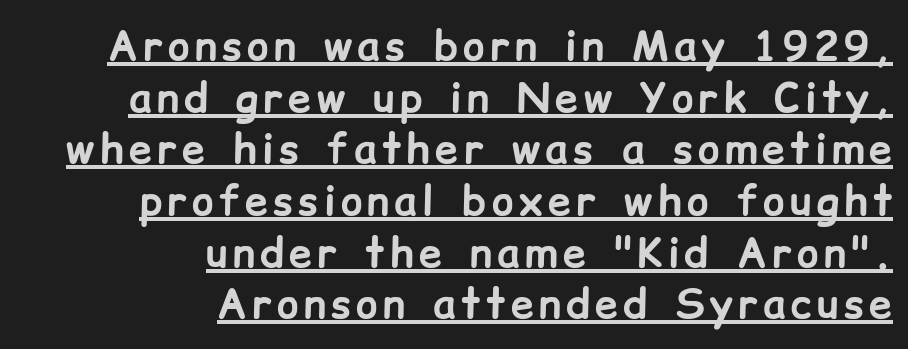
The image shows 41 px bold sans-serif type, upright; set right-aligned, normal line spacing (1.26x), underlined; low stroke contrast and a medium x-height.
